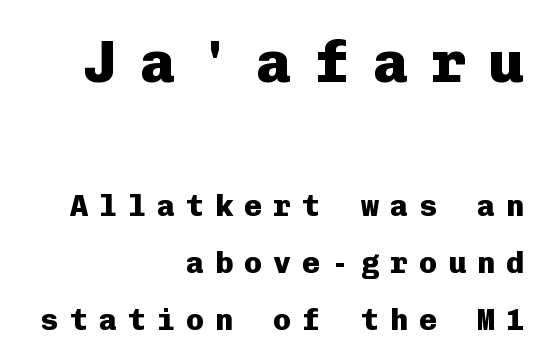
Q: Is the text bold? A: Yes.
Q: Is the text italic (slanted)? A: No, it is upright.
Q: Is the typeface a serif or a sans-serif typeface? A: Sans-serif.
Q: Is the text underlined? A: No.
Q: How is the paragraph aligned? A: Right-aligned.
Q: Is the spacing between letters normal or unusually wide? A: Unusually wide.
Q: Is the spacing between lines tight, normal or loose? A: Loose.
Q: Which block of text is set in a larger size, the first (top) or the second (bottom)? A: The first (top) one.
Q: Width (condensed, normal, or wide)? A: Normal.
Q: Stroke contrast? A: Low.
Q: x-height? A: Medium.
Q: Monospaced? A: Yes.
